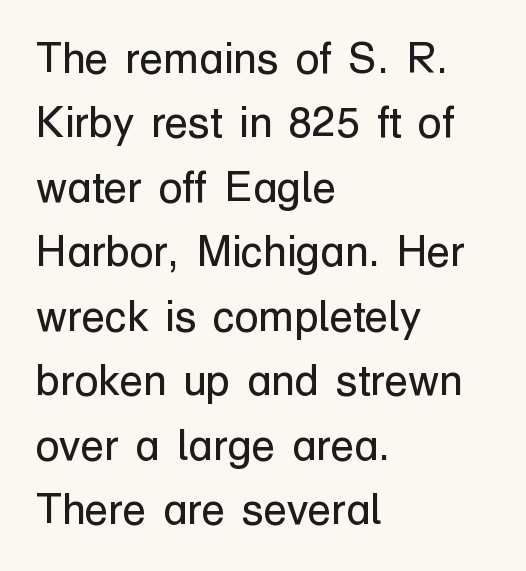
{"serif": "no", "italic": "no", "bold": "no", "weight": "regular", "width": "normal", "stroke_contrast": "low", "x_height": "medium", "monospaced": "no", "underline": "no", "align": "left", "line_spacing": "normal", "line_spacing_ratio": 1.5, "letter_spacing": "normal", "letter_spacing_em": 0.0, "glyph_px": 43}
